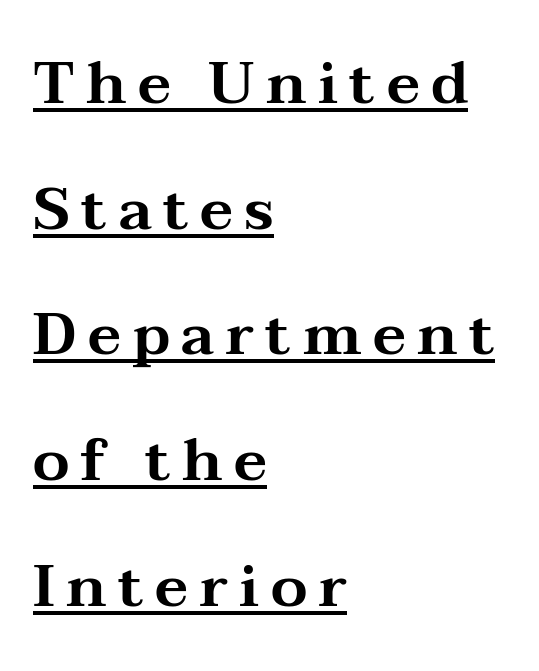
The image shows 59 px wide serif type, upright; set left-aligned, loose line spacing (2.13x), underlined; medium stroke contrast and a medium x-height.
